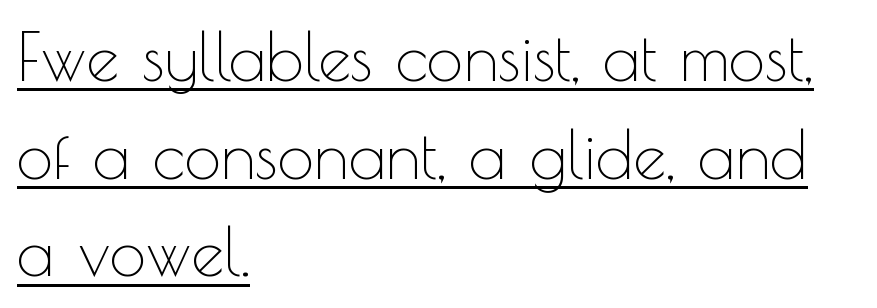
Q: Is the text bold? A: No.
Q: Is the text italic (slanted)? A: No, it is upright.
Q: Is the typeface a serif or a sans-serif typeface? A: Sans-serif.
Q: Is the text underlined? A: Yes.
Q: How is the paragraph aligned? A: Left-aligned.
Q: Is the spacing between letters normal or unusually wide? A: Normal.
Q: Is the spacing between lines tight, normal or loose? A: Normal.
Q: Width (condensed, normal, or wide)? A: Normal.
Q: x-height? A: Small.
Q: Monospaced? A: No.
